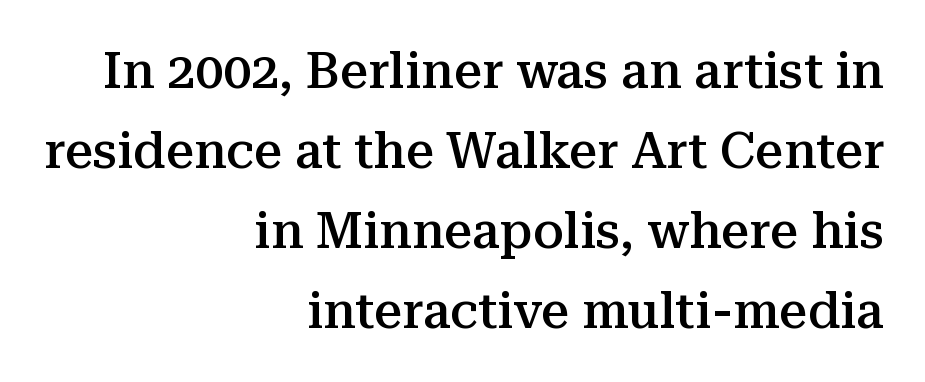
The image shows 50 px semibold serif type, upright; set right-aligned, normal line spacing (1.6x), normal letter spacing, not underlined; medium stroke contrast and a medium x-height.
